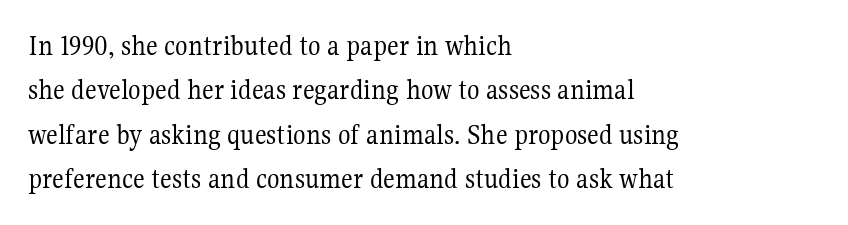
The typography opts for an upright posture over an oblique one. What's the leading like? Ordinary, nothing unusual. This sample has the flowing, uneven cadence of proportional lettering. A typesetter would label this face a serif. These lines keep a tight, regular rhythm from letter to letter. Compared with a centered layout, this one pins lines to the left instead.
